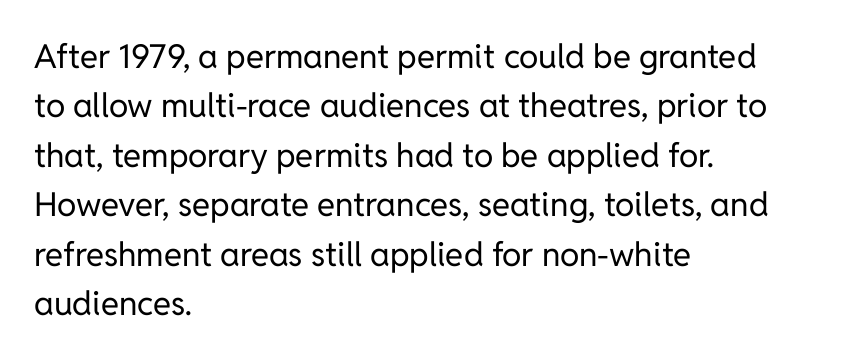
The image shows 33 px regular-weight sans-serif type, upright; set left-aligned, normal line spacing (1.5x), normal letter spacing, not underlined; low stroke contrast and a medium x-height.
